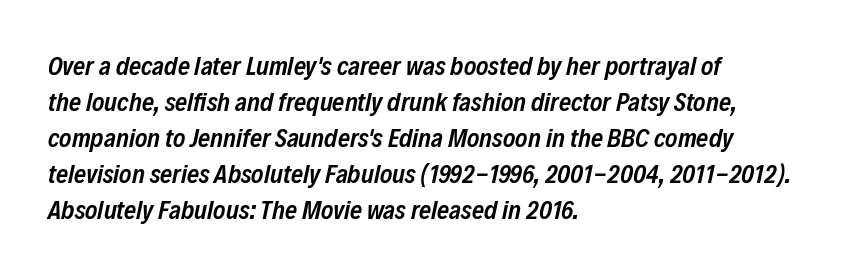
Baseline-to-baseline distance is the conventional proportion of letter height. You could call the tracking neutral — neither tight nor loose. The passage is arranged the way most books set body copy — flush left. When letters slant like this, we call the style italic. Beneath every word, the page is bare.
